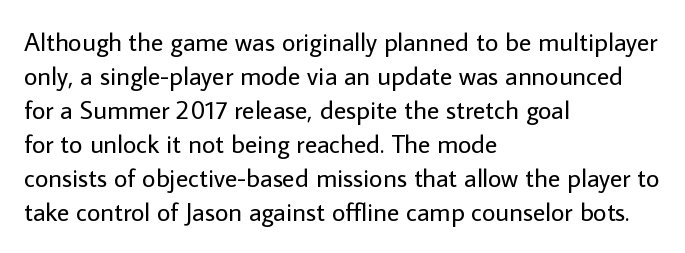
Q: Is the text bold? A: No.
Q: Is the text italic (slanted)? A: No, it is upright.
Q: Is the text underlined? A: No.
Q: How is the paragraph aligned? A: Left-aligned.
Q: Is the spacing between letters normal or unusually wide? A: Normal.
Q: Is the spacing between lines tight, normal or loose? A: Normal.
